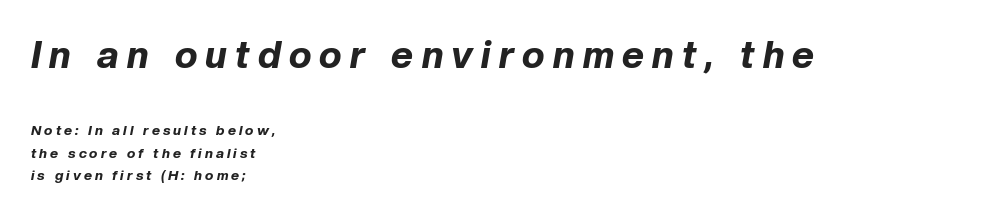
{"italic": "yes", "lean": "right", "slant_degrees": 10, "bold": "yes", "weight": "bold", "width": "normal", "stroke_contrast": "low", "x_height": "medium", "monospaced": "no", "underline": "no", "align": "left", "line_spacing": "normal", "line_spacing_ratio": 1.58, "letter_spacing": "wide", "letter_spacing_em": 0.22, "larger_block": "first", "size_ratio": 2.71, "glyph_px": 38}
